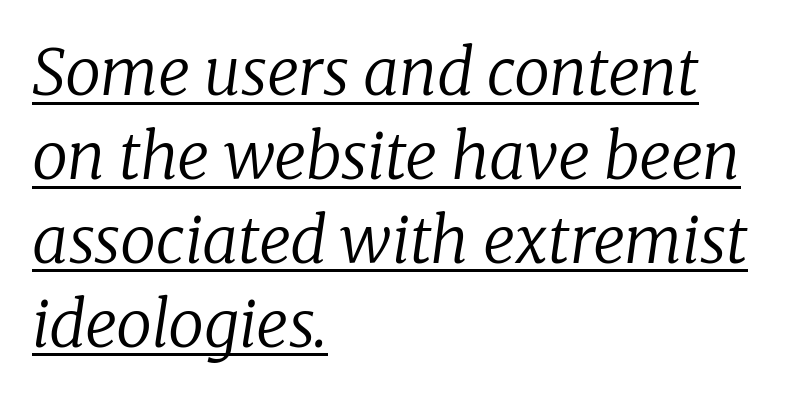
Line starts are locked; line ends wander. Weight: not bold — regular or lighter. The letters sit at their default tracking, neither squeezed nor spread. A normal amount of white space separates one row of letters from the next.
